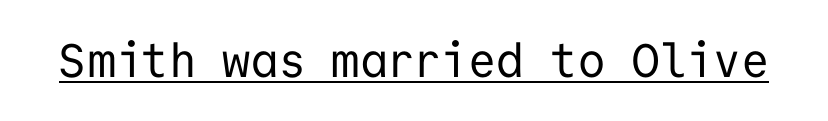
{"serif": "no", "italic": "no", "bold": "no", "weight": "regular", "width": "normal", "stroke_contrast": "low", "x_height": "medium", "monospaced": "yes", "underline": "yes", "letter_spacing": "normal", "letter_spacing_em": 0.0, "glyph_px": 47}
